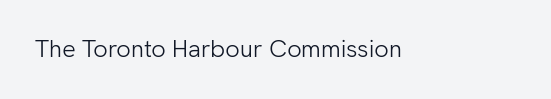
Q: Is the text bold? A: No.
Q: Is the text italic (slanted)? A: No, it is upright.
Q: Is the text underlined? A: No.
Q: Is the spacing between letters normal or unusually wide? A: Normal.
